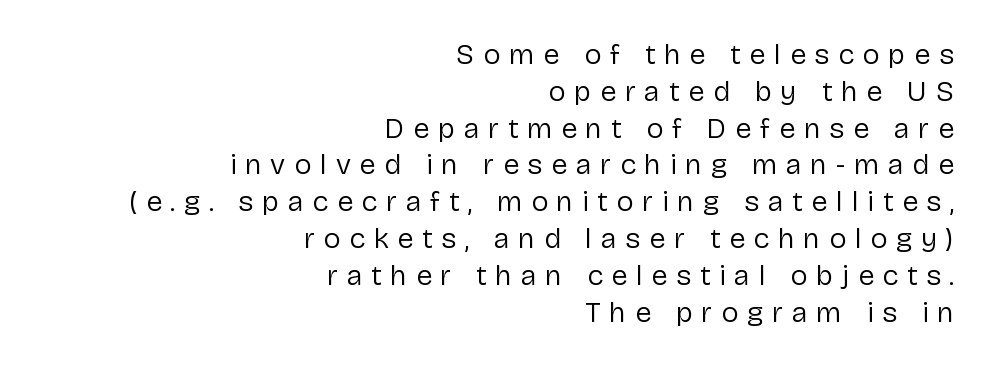
This is sans-serif lettering, the kind often seen on screens and signage. No letter is thick-stroked: the sample isn't bold. Tall strokes in this sample are plumb rather than angled. The strip under each line holds only bare page. The letters are spread apart with noticeably loose tracking.
